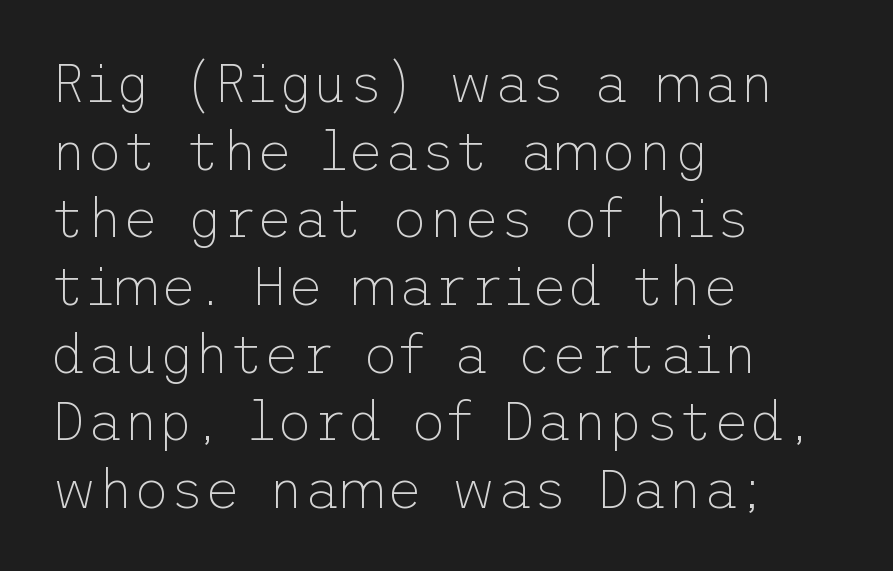
Stems here are at most as thick as an everyday book face. The passage shown has conventional tracking throughout. The letters carry no serifs — their stems end cleanly without finishing strokes. Tall strokes in this sample are plumb rather than angled. The zone under the glyphs is completely vacant.
